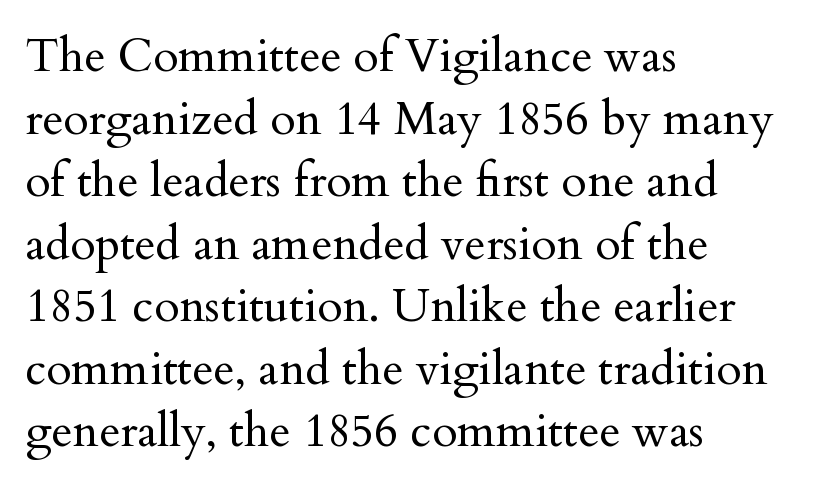
Unlike italic type, these characters show no tilt at all. No chunkiness to these letters — they're not bold. Nobody touched the tracking dial on this one. The passage is arranged the way most books set body copy — flush left.
